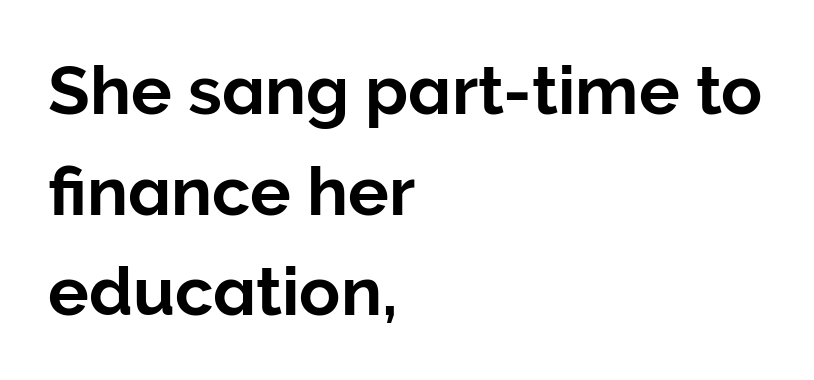
Here the designer chose a conventional face with non-uniform glyph widths. Grotesque or geometric, the face here clearly has no serifs. These lines are set flush left with a ragged right edge. The typography opts for an upright posture over an oblique one.
